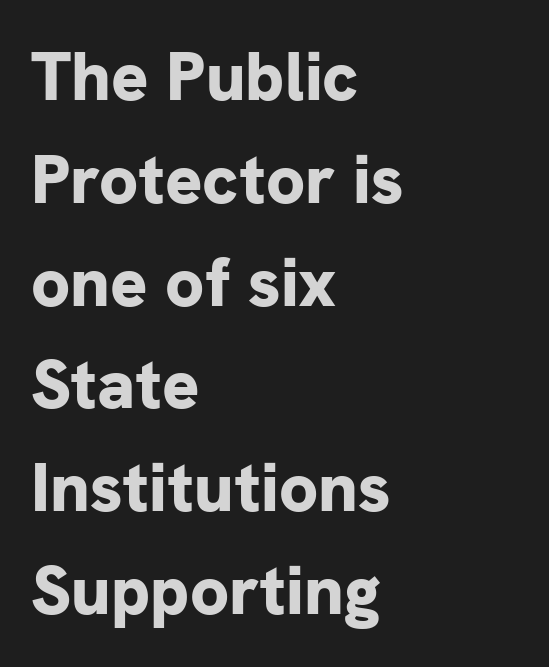
{"serif": "no", "italic": "no", "bold": "yes", "weight": "bold", "width": "normal", "stroke_contrast": "low", "x_height": "medium", "monospaced": "no", "underline": "no", "align": "left", "line_spacing": "normal", "line_spacing_ratio": 1.49, "letter_spacing": "normal", "letter_spacing_em": 0.0, "glyph_px": 69}
